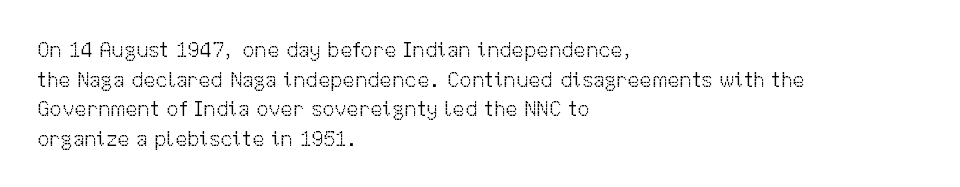
Unmarked baselines from the first word to the last. The designer left line spacing at the default. The rendering anchors every line to the left-hand side. The gaps between neighbouring characters are ordinary and unremarkable. The type sits square on the baseline with zero lean.
